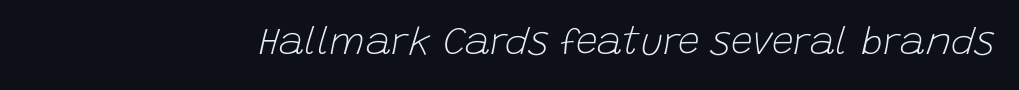
Q: Is the text bold? A: No.
Q: Is the text italic (slanted)? A: Yes, it leans right by about 15 degrees.
Q: Is the text underlined? A: No.
Q: Is the spacing between letters normal or unusually wide? A: Normal.
Q: Width (condensed, normal, or wide)? A: Normal.
Q: Stroke contrast? A: Low.
Q: x-height? A: Large.
Q: Monospaced? A: No.
